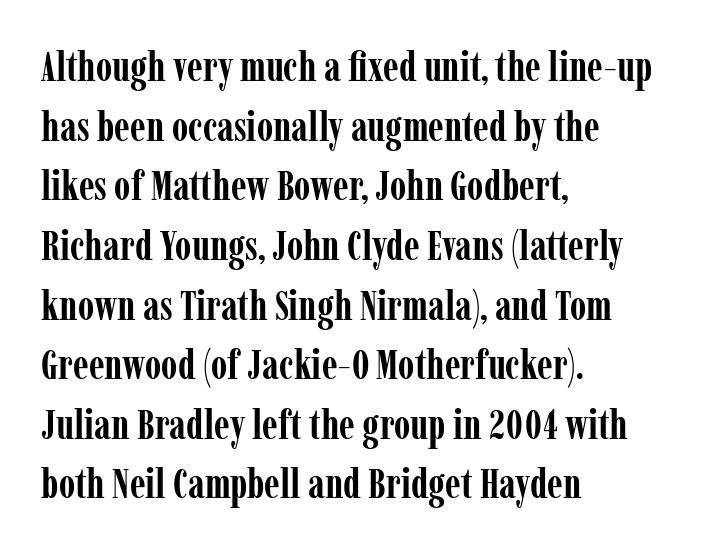
{"serif": "yes", "italic": "no", "bold": "yes", "weight": "semibold", "width": "condensed", "stroke_contrast": "low", "x_height": "medium", "monospaced": "no", "underline": "no", "align": "left", "line_spacing": "normal", "line_spacing_ratio": 1.42, "letter_spacing": "normal", "letter_spacing_em": 0.0, "glyph_px": 42}
